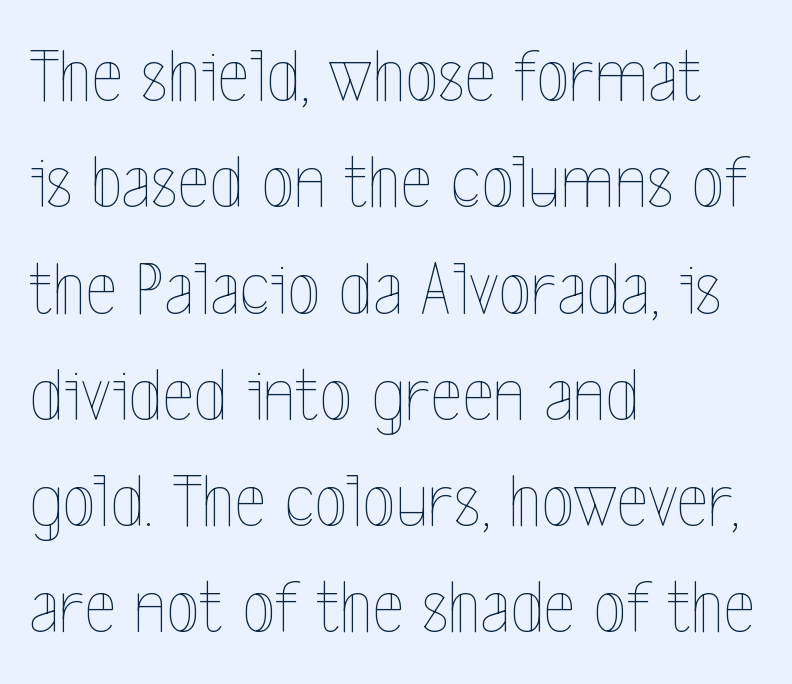
The image shows 77 px thin, condensed type, upright; set left-aligned, normal line spacing (1.38x), normal letter spacing, not underlined; a medium x-height.
